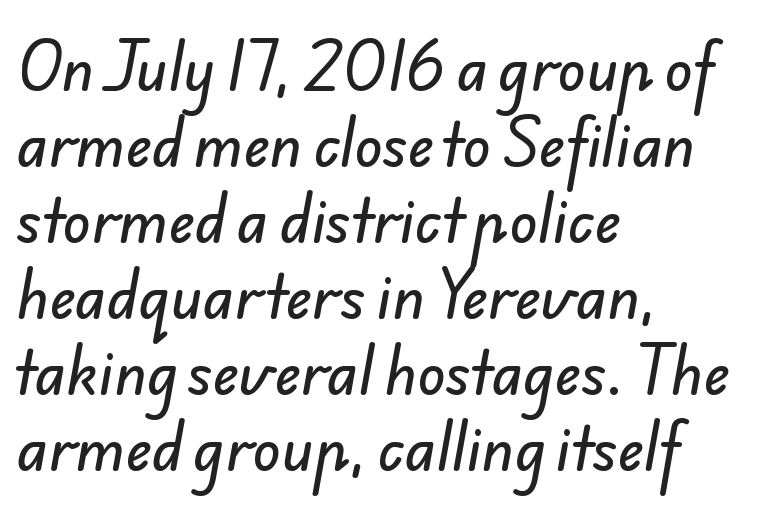
Q: Is the typeface a serif or a sans-serif typeface? A: Sans-serif.
Q: Is the text underlined? A: No.
Q: How is the paragraph aligned? A: Left-aligned.
Q: Is the spacing between letters normal or unusually wide? A: Normal.
Q: Is the spacing between lines tight, normal or loose? A: Normal.
Q: Width (condensed, normal, or wide)? A: Normal.
Q: Stroke contrast? A: Low.
Q: x-height? A: Small.
Q: Monospaced? A: No.
